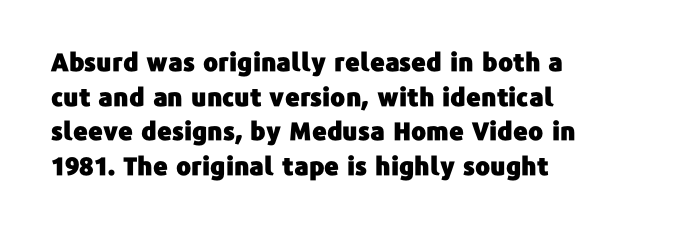
{"italic": "no", "underline": "no", "align": "left", "line_spacing": "normal", "line_spacing_ratio": 1.39, "letter_spacing": "normal", "letter_spacing_em": 0.0, "glyph_px": 25}
